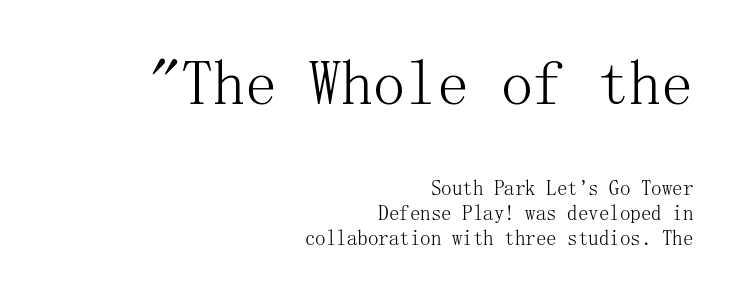
{"serif": "yes", "italic": "no", "bold": "no", "weight": "light", "width": "normal", "stroke_contrast": "medium", "x_height": "medium", "underline": "no", "align": "right", "line_spacing_ratio": 1.19, "letter_spacing": "normal", "letter_spacing_em": 0.0, "larger_block": "first", "size_ratio": 3.05, "glyph_px": 64}
